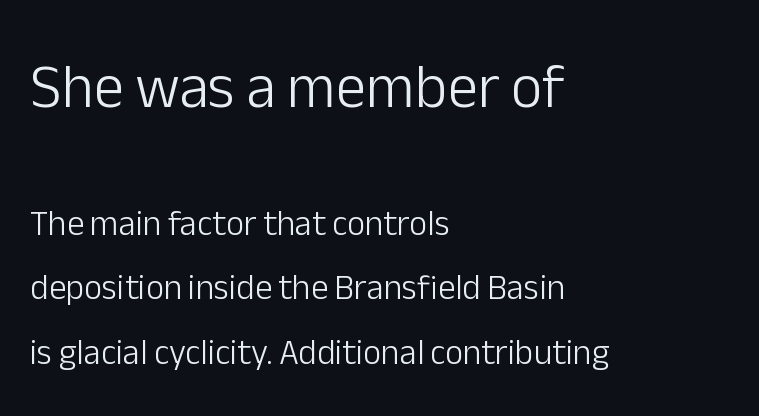
This rendering employs a face without finishing strokes, i.e., a sans-serif. Spacing verdict: proportional, widths tailored to each character. Every row of glyphs begins at an identical x-position on the left. Descenders are the only things crossing below the line.
